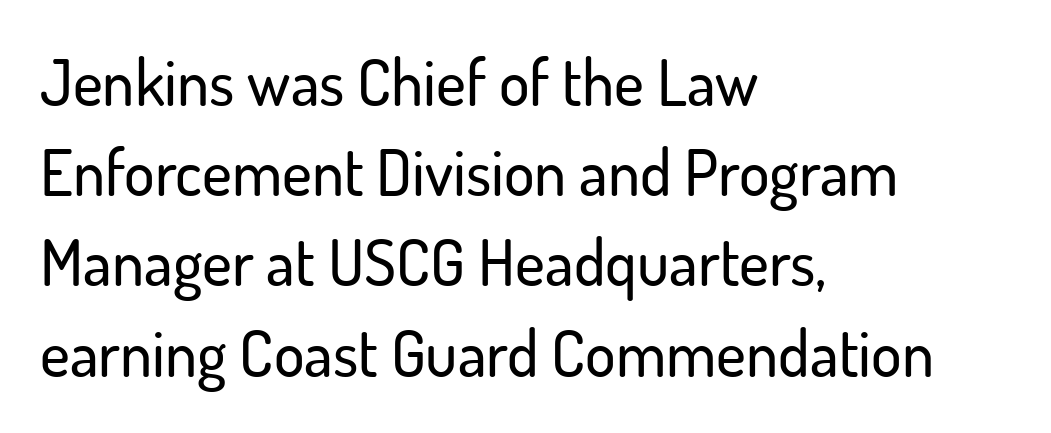
{"serif": "no", "italic": "no", "width": "normal", "stroke_contrast": "low", "x_height": "small", "monospaced": "no", "underline": "no", "align": "left", "line_spacing": "normal", "line_spacing_ratio": 1.41, "letter_spacing": "normal", "letter_spacing_em": 0.0, "glyph_px": 64}
